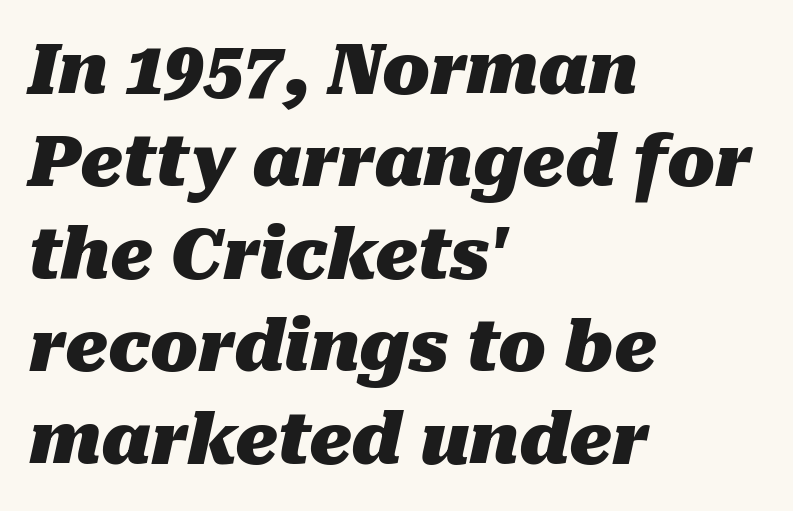
Q: Is the text bold? A: Yes.
Q: Is the text italic (slanted)? A: Yes, it leans right by about 10 degrees.
Q: Is the text underlined? A: No.
Q: How is the paragraph aligned? A: Left-aligned.
Q: Is the spacing between letters normal or unusually wide? A: Normal.
Q: Is the spacing between lines tight, normal or loose? A: Normal.
Q: Width (condensed, normal, or wide)? A: Normal.
Q: Stroke contrast? A: Medium.
Q: x-height? A: Medium.
Q: Monospaced? A: No.
